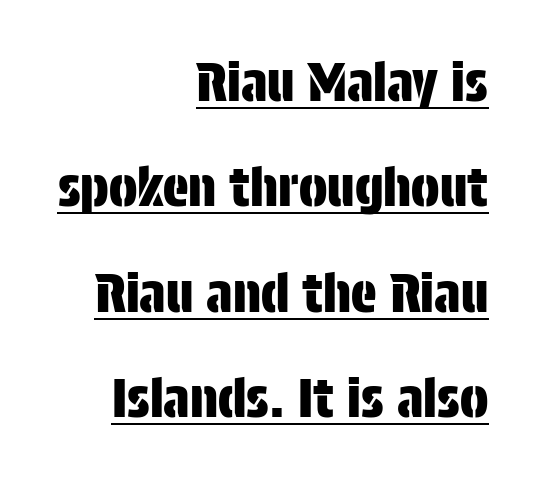
{"serif": "no", "italic": "no", "width": "condensed", "stroke_contrast": "low", "x_height": "large", "monospaced": "no", "underline": "yes", "align": "right", "line_spacing": "loose", "line_spacing_ratio": 1.99, "letter_spacing": "normal", "letter_spacing_em": 0.0, "glyph_px": 53}
